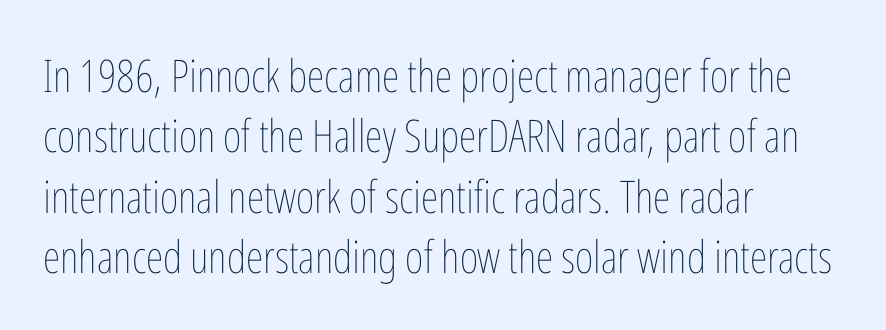
{"italic": "no", "bold": "no", "weight": "thin", "width": "condensed", "stroke_contrast": "low", "x_height": "medium", "monospaced": "no", "underline": "no", "align": "left", "line_spacing": "normal", "line_spacing_ratio": 1.34, "letter_spacing": "normal", "letter_spacing_em": 0.0, "glyph_px": 45}
